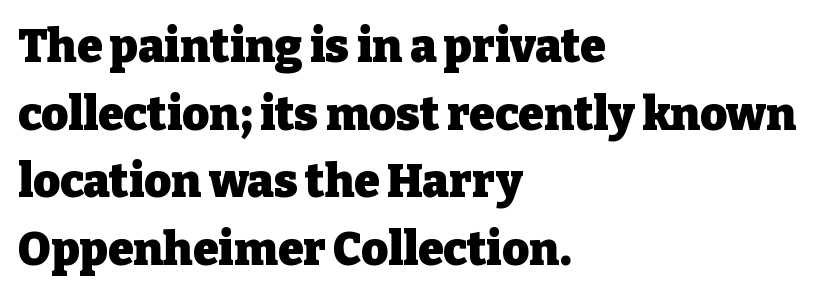
Q: Is the text bold? A: Yes.
Q: Is the text italic (slanted)? A: No, it is upright.
Q: Is the typeface a serif or a sans-serif typeface? A: Serif.
Q: Is the text underlined? A: No.
Q: How is the paragraph aligned? A: Left-aligned.
Q: Is the spacing between letters normal or unusually wide? A: Normal.
Q: Is the spacing between lines tight, normal or loose? A: Normal.
Q: Width (condensed, normal, or wide)? A: Normal.
Q: Stroke contrast? A: Low.
Q: x-height? A: Medium.
Q: Monospaced? A: No.
